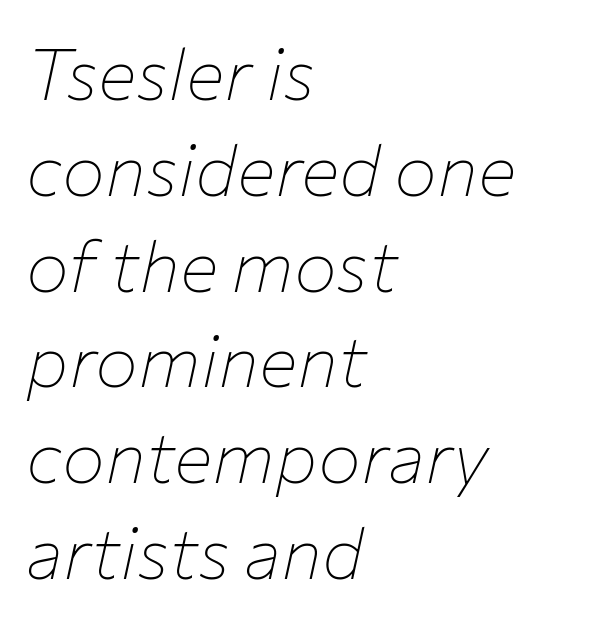
Honestly, there is no underline to notice here at all. Students, note that the glyphs here touch the page at normal intervals. An italicized treatment has been applied to the whole sample. Here the designer chose a conventional face with non-uniform glyph widths.
